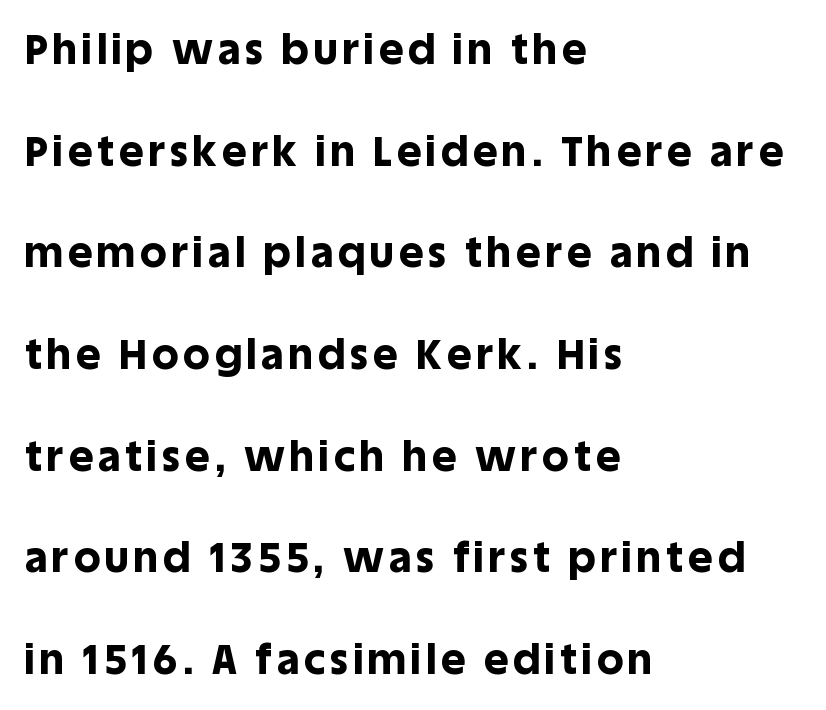
{"serif": "no", "italic": "no", "bold": "yes", "weight": "bold", "width": "normal", "x_height": "large", "monospaced": "no", "underline": "no", "align": "left", "line_spacing": "loose", "line_spacing_ratio": 2.42, "glyph_px": 42}
